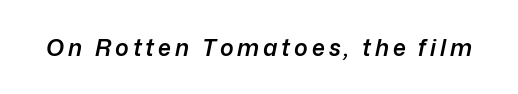
Q: Is the text bold? A: Semi-bold.
Q: Is the text italic (slanted)? A: Yes, it leans right by about 12 degrees.
Q: Is the text underlined? A: No.
